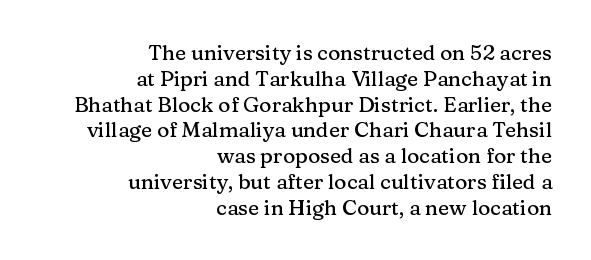
{"italic": "no", "underline": "no", "align": "right", "line_spacing_ratio": 1.23, "letter_spacing": "normal", "letter_spacing_em": 0.0, "glyph_px": 21}
